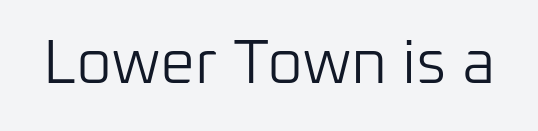
Q: Is the text bold? A: No.
Q: Is the text italic (slanted)? A: No, it is upright.
Q: Is the typeface a serif or a sans-serif typeface? A: Sans-serif.
Q: Is the text underlined? A: No.
Q: Is the spacing between letters normal or unusually wide? A: Normal.
Q: Width (condensed, normal, or wide)? A: Normal.
Q: Stroke contrast? A: Low.
Q: x-height? A: Medium.
Q: Monospaced? A: No.
